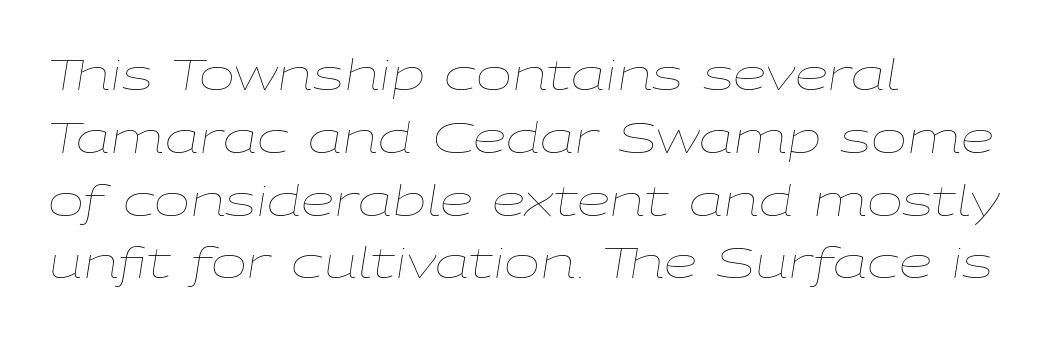
Clear beneath every line of the passage. Characters are canted at an angle relative to the baseline's perpendicular. Honestly, the letter spacing is just normal — you wouldn't notice it. Leading: standard. Caption: multi-line text, flush left, ragged right.
